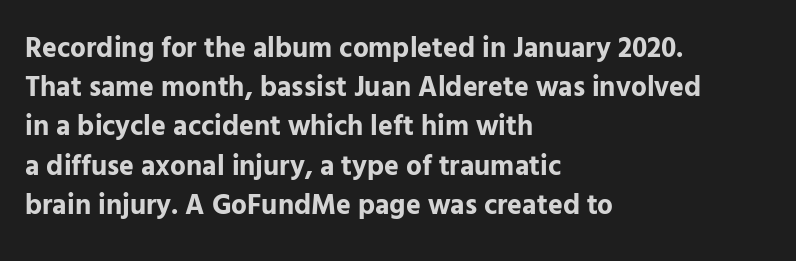
{"serif": "no", "italic": "no", "bold": "yes", "weight": "bold", "width": "normal", "stroke_contrast": "low", "x_height": "medium", "monospaced": "no", "underline": "no", "align": "left", "line_spacing": "normal", "line_spacing_ratio": 1.4, "letter_spacing": "normal", "letter_spacing_em": 0.0, "glyph_px": 28}
